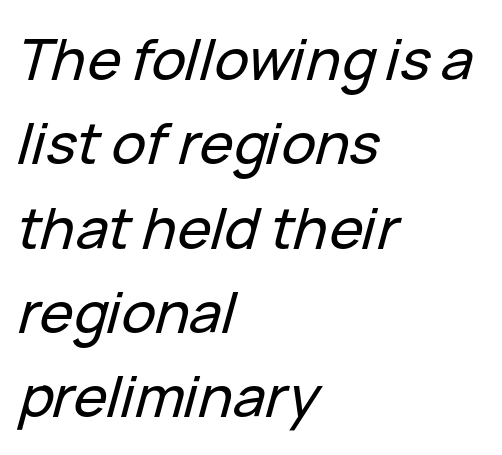
{"italic": "yes", "lean": "right", "slant_degrees": 15, "width": "normal", "stroke_contrast": "low", "x_height": "medium", "monospaced": "no", "underline": "no", "align": "left", "line_spacing": "normal", "line_spacing_ratio": 1.48, "letter_spacing": "normal", "letter_spacing_em": 0.0, "glyph_px": 57}
